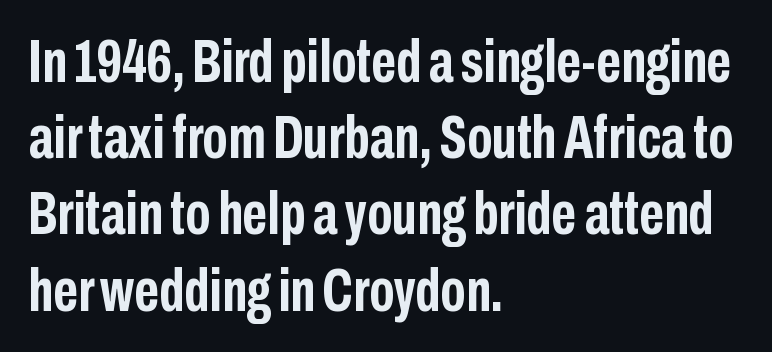
{"serif": "no", "italic": "no", "bold": "yes", "weight": "semibold", "width": "condensed", "stroke_contrast": "low", "x_height": "medium", "monospaced": "no", "underline": "no", "align": "left", "line_spacing": "normal", "line_spacing_ratio": 1.25, "letter_spacing": "normal", "letter_spacing_em": 0.0, "glyph_px": 61}
